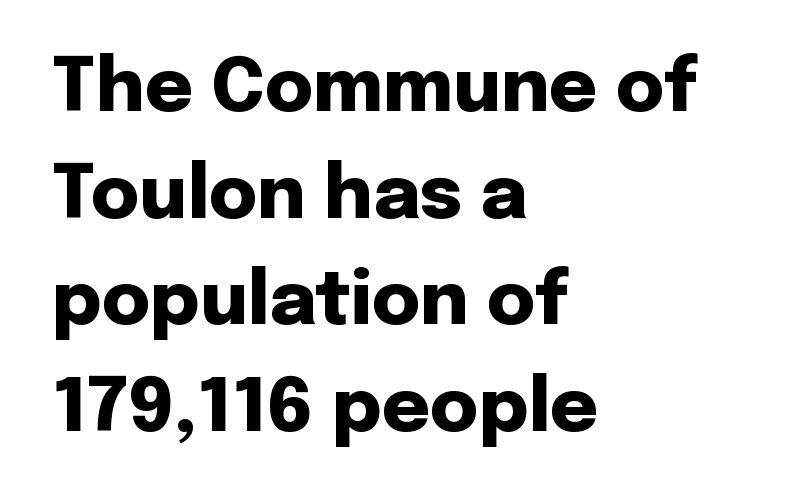
{"serif": "no", "italic": "no", "bold": "yes", "weight": "heavy", "width": "normal", "stroke_contrast": "low", "x_height": "medium", "monospaced": "no", "underline": "no", "align": "left", "line_spacing": "normal", "line_spacing_ratio": 1.44, "letter_spacing": "normal", "letter_spacing_em": 0.0, "glyph_px": 74}
